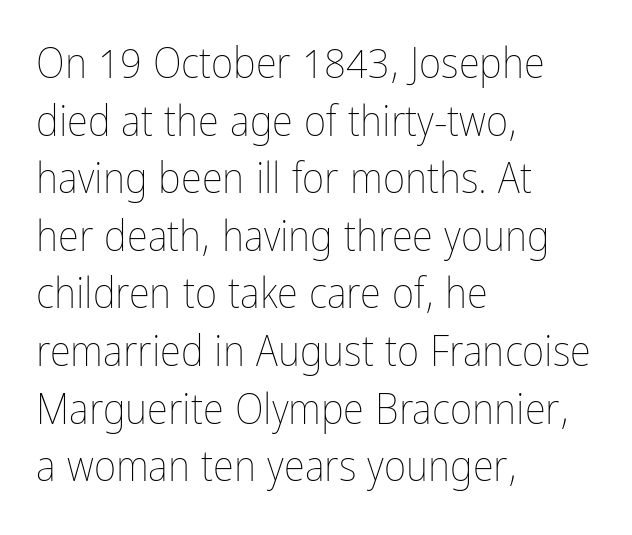
Q: Is the text bold? A: No.
Q: Is the text italic (slanted)? A: No, it is upright.
Q: Is the text underlined? A: No.
Q: How is the paragraph aligned? A: Left-aligned.
Q: Is the spacing between letters normal or unusually wide? A: Normal.
Q: Is the spacing between lines tight, normal or loose? A: Normal.
Q: Width (condensed, normal, or wide)? A: Condensed.
Q: Stroke contrast? A: Low.
Q: x-height? A: Medium.
Q: Monospaced? A: No.
